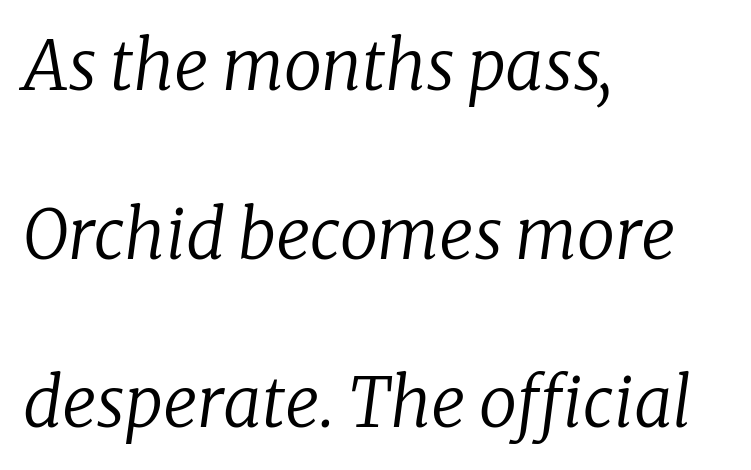
Q: Is the text bold? A: No.
Q: Is the text italic (slanted)? A: Yes, it leans right by about 8 degrees.
Q: Is the typeface a serif or a sans-serif typeface? A: Serif.
Q: Is the text underlined? A: No.
Q: How is the paragraph aligned? A: Left-aligned.
Q: Is the spacing between letters normal or unusually wide? A: Normal.
Q: Is the spacing between lines tight, normal or loose? A: Loose.
Q: Width (condensed, normal, or wide)? A: Normal.
Q: Stroke contrast? A: Low.
Q: x-height? A: Medium.
Q: Monospaced? A: No.
